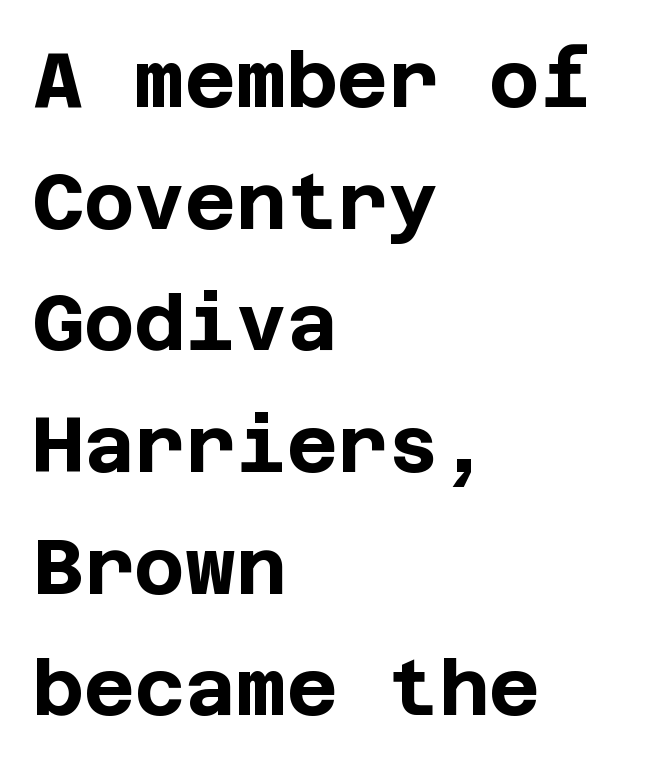
Q: Is the text bold? A: Yes.
Q: Is the text italic (slanted)? A: No, it is upright.
Q: Is the typeface a serif or a sans-serif typeface? A: Sans-serif.
Q: Is the text underlined? A: No.
Q: How is the paragraph aligned? A: Left-aligned.
Q: Is the spacing between letters normal or unusually wide? A: Normal.
Q: Is the spacing between lines tight, normal or loose? A: Normal.
Q: Width (condensed, normal, or wide)? A: Normal.
Q: Stroke contrast? A: Low.
Q: x-height? A: Large.
